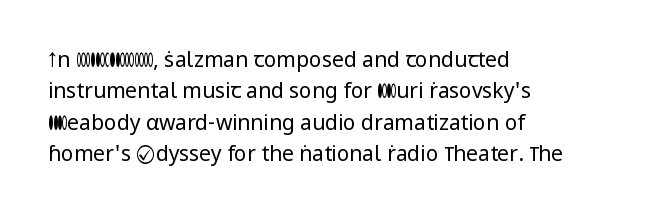
The image shows 21 px text type, upright; set left-aligned, normal line spacing (1.49x), normal letter spacing, not underlined.
